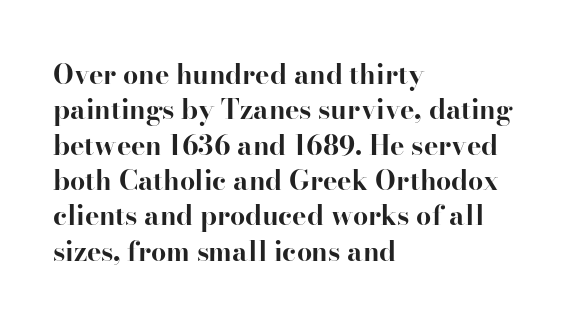
The image shows 27 px bold type, upright; set left-aligned, normal line spacing (1.31x), normal letter spacing, not underlined.
